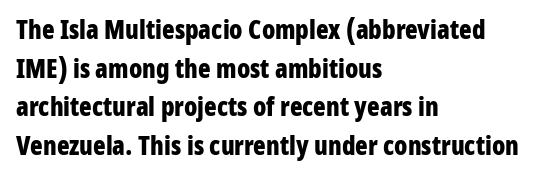
The image shows 26 px bold type, upright; set left-aligned, normal line spacing (1.49x), normal letter spacing, not underlined.
